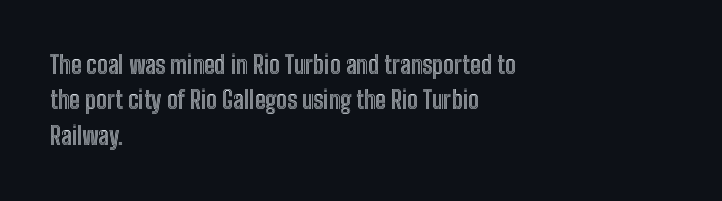
The passage shown stacks its lines at a standard gap. No extra tracking has been applied to these lines. Compared with a centered layout, this one pins lines to the left instead. The area under the type is left untouched. When letters stand straight like this, we call the style roman or upright.
